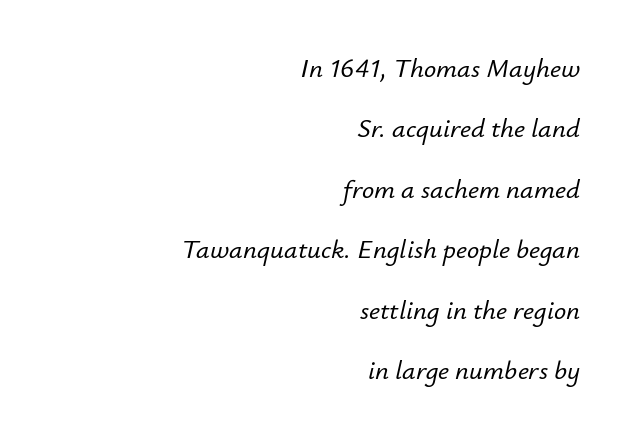
Q: Is the text italic (slanted)? A: Yes, it leans right by about 12 degrees.
Q: Is the text underlined? A: No.
Q: How is the paragraph aligned? A: Right-aligned.
Q: Is the spacing between letters normal or unusually wide? A: Normal.
Q: Is the spacing between lines tight, normal or loose? A: Loose.
